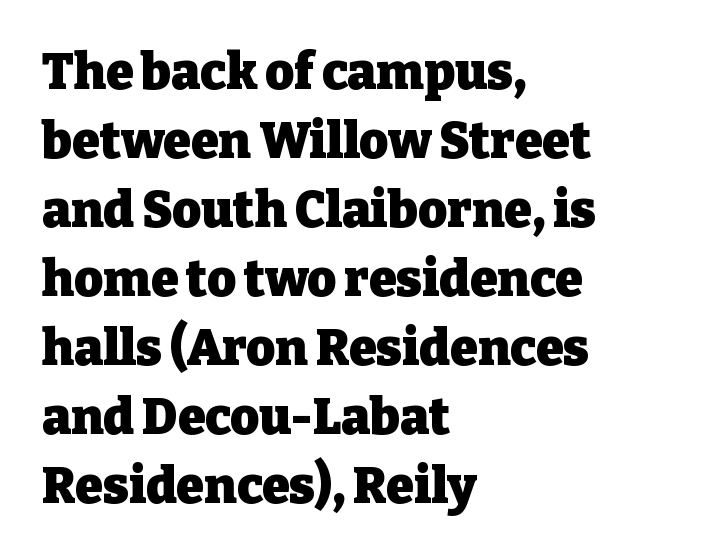
{"serif": "yes", "italic": "no", "bold": "yes", "weight": "heavy", "width": "normal", "stroke_contrast": "low", "x_height": "medium", "monospaced": "no", "underline": "no", "align": "left", "line_spacing": "normal", "line_spacing_ratio": 1.38, "letter_spacing": "normal", "letter_spacing_em": 0.0, "glyph_px": 50}
